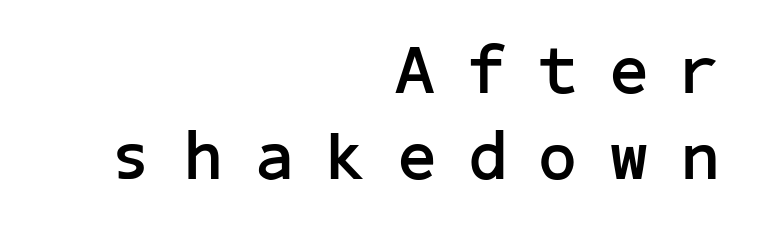
Nope, no serifs anywhere on these letters. Every stem runs plumb, perpendicular to the baseline. Bare-footed words on every line. The passage shown is emphatically bold.
